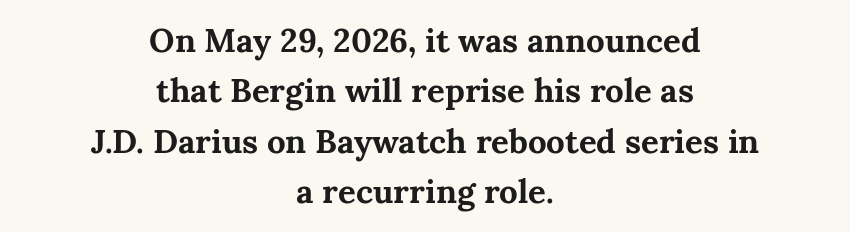
{"serif": "yes", "italic": "no", "bold": "yes", "weight": "bold", "width": "normal", "stroke_contrast": "medium", "x_height": "medium", "monospaced": "no", "underline": "no", "align": "center", "line_spacing": "normal", "line_spacing_ratio": 1.53, "letter_spacing": "normal", "letter_spacing_em": 0.0, "glyph_px": 33}
